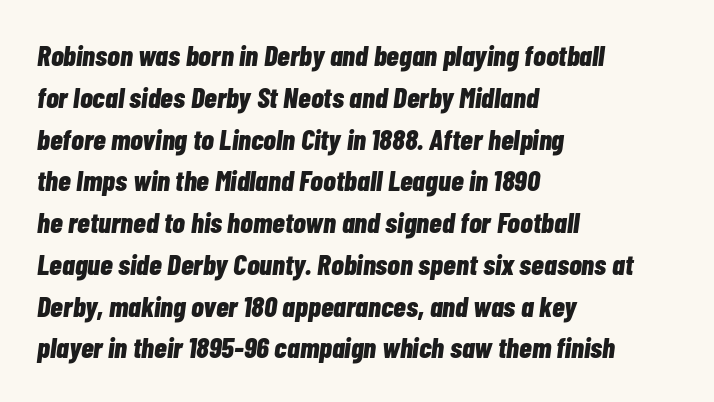
{"italic": "yes", "lean": "right", "slant_degrees": 7, "bold": "yes", "weight": "bold", "width": "condensed", "stroke_contrast": "low", "x_height": "medium", "monospaced": "no", "underline": "no", "align": "left", "line_spacing": "normal", "line_spacing_ratio": 1.44, "letter_spacing": "normal", "letter_spacing_em": 0.0, "glyph_px": 29}
